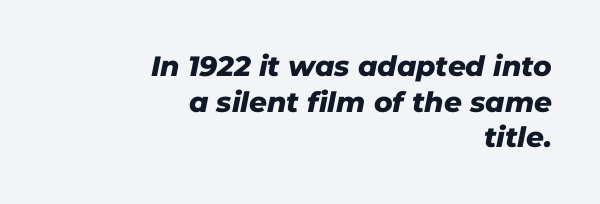
Descenders hang freely into open space. The typesetting leans heavy: a genuine bold. Yep, that's italic — everything's leaning. Leftover space on each line is placed entirely before the opening word. The letters advance in unequal steps, a hallmark of proportional type. Rows of type keep a routine distance in the vertical direction.
